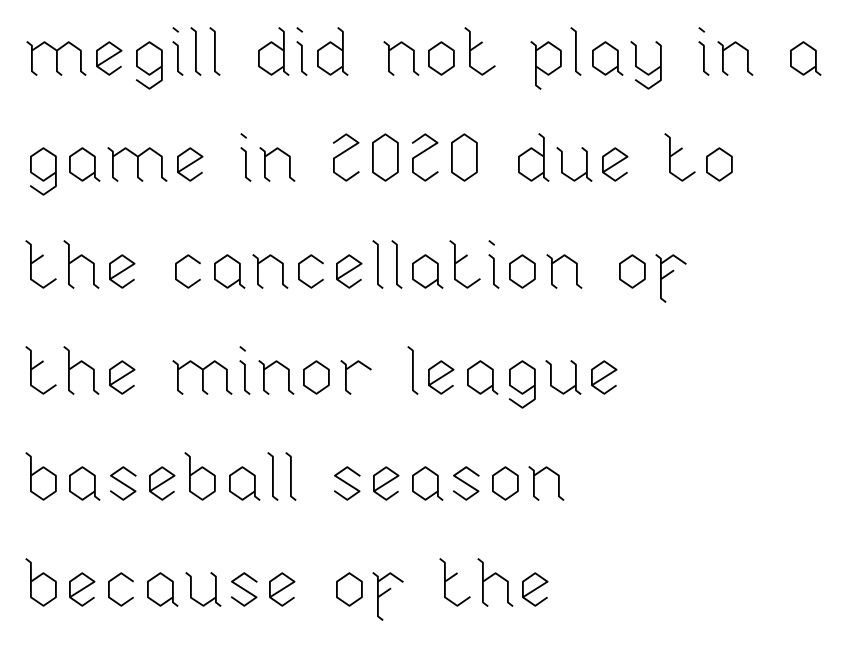
Vertical spacing — default. A typesetter would call this zero additional tracking. Ascenders rise straight up at ninety degrees. Letters have the restrained weight of plain body copy at most. These lines are rendered in a variable-pitch font. The text block is weighted toward the left margin, trailing off unevenly rightward.
